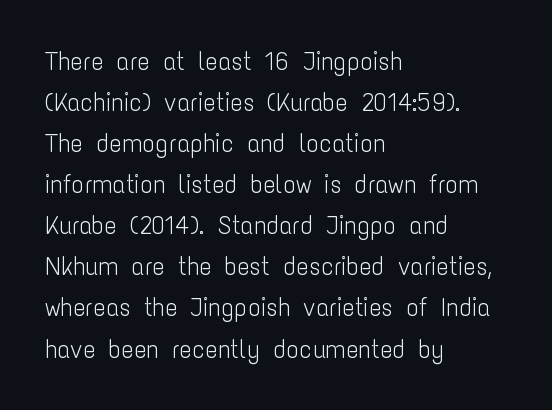
The image shows 26 px text type, upright; set left-aligned, normal line spacing (1.58x), normal letter spacing, not underlined.
